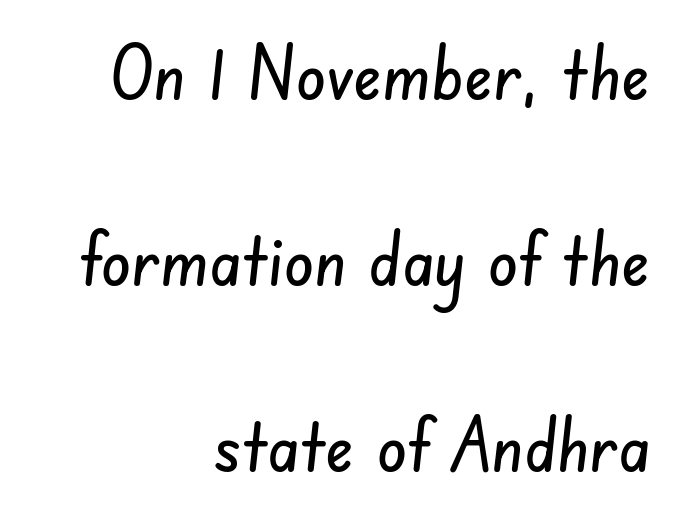
The image shows 76 px condensed sans-serif type; set right-aligned, loose line spacing (2.45x), normal letter spacing, not underlined; low stroke contrast and a small x-height.
